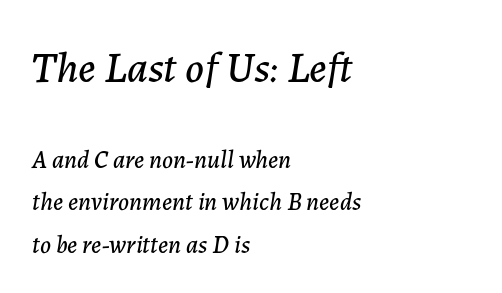
Q: Is the text italic (slanted)? A: Yes, it leans right by about 7 degrees.
Q: Is the text underlined? A: No.
Q: How is the paragraph aligned? A: Left-aligned.
Q: Is the spacing between letters normal or unusually wide? A: Normal.
Q: Is the spacing between lines tight, normal or loose? A: Normal.
Q: Which block of text is set in a larger size, the first (top) or the second (bottom)? A: The first (top) one.
Q: Width (condensed, normal, or wide)? A: Normal.
Q: Stroke contrast? A: Low.
Q: x-height? A: Medium.
Q: Monospaced? A: No.
